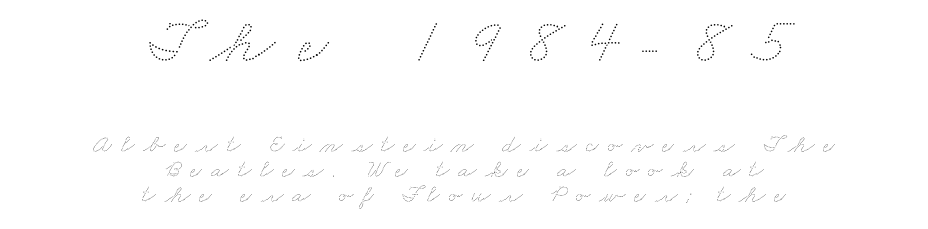
Q: Is the text bold? A: No.
Q: Is the text underlined? A: No.
Q: How is the paragraph aligned? A: Centered.
Q: Is the spacing between letters normal or unusually wide? A: Unusually wide.
Q: Is the spacing between lines tight, normal or loose? A: Tight.
Q: Which block of text is set in a larger size, the first (top) or the second (bottom)? A: The first (top) one.
Q: Width (condensed, normal, or wide)? A: Wide.
Q: Stroke contrast? A: Medium.
Q: x-height? A: Small.
Q: Monospaced? A: No.
